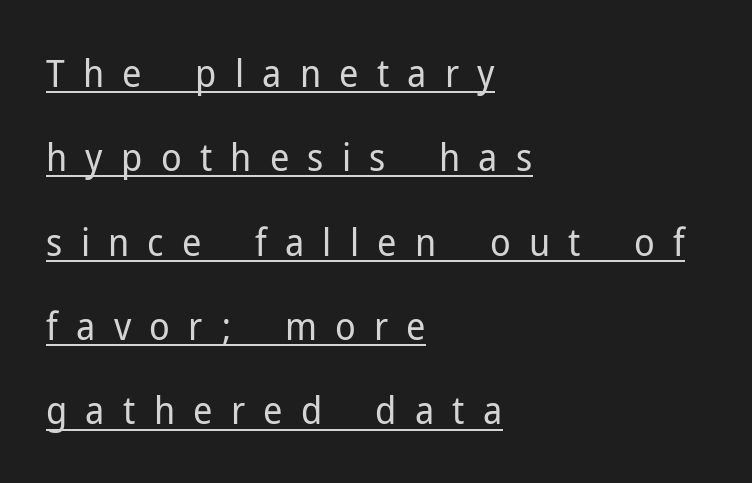
{"serif": "no", "italic": "no", "bold": "no", "weight": "regular", "width": "normal", "stroke_contrast": "low", "x_height": "medium", "monospaced": "no", "underline": "yes", "align": "left", "line_spacing": "loose", "line_spacing_ratio": 2.22, "letter_spacing": "wide", "letter_spacing_em": 0.48, "glyph_px": 38}
